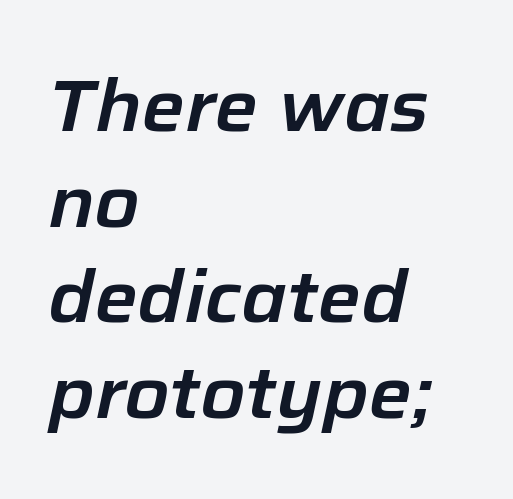
Q: Is the text italic (slanted)? A: Yes, it leans right by about 12 degrees.
Q: Is the text underlined? A: No.
Q: How is the paragraph aligned? A: Left-aligned.
Q: Is the spacing between letters normal or unusually wide? A: Normal.
Q: Is the spacing between lines tight, normal or loose? A: Normal.
Q: Width (condensed, normal, or wide)? A: Normal.
Q: Stroke contrast? A: Low.
Q: x-height? A: Medium.
Q: Monospaced? A: No.
